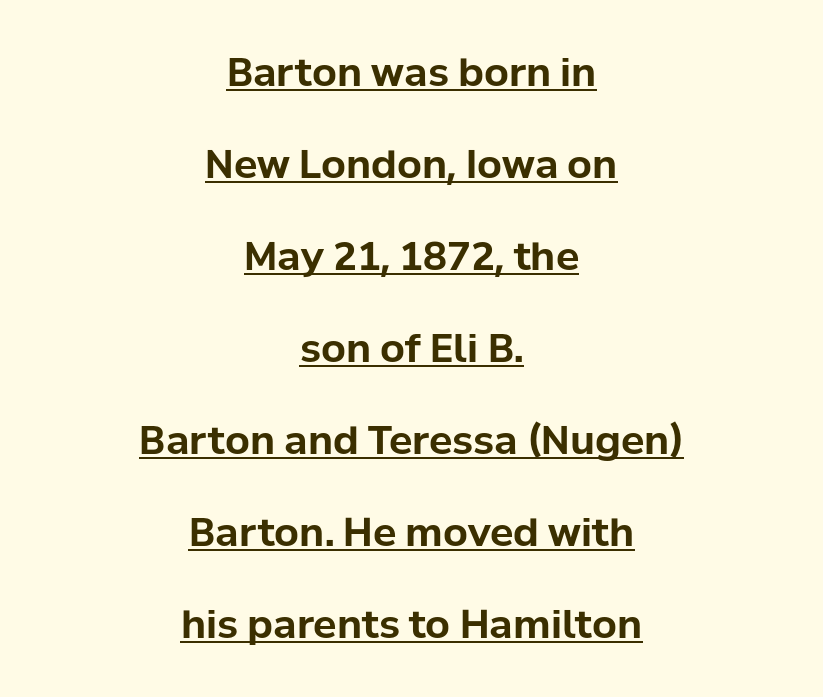
{"serif": "no", "italic": "no", "bold": "yes", "weight": "bold", "width": "normal", "stroke_contrast": "low", "x_height": "medium", "monospaced": "no", "underline": "yes", "align": "center", "line_spacing": "loose", "line_spacing_ratio": 2.36, "letter_spacing": "normal", "letter_spacing_em": 0.0, "glyph_px": 39}
